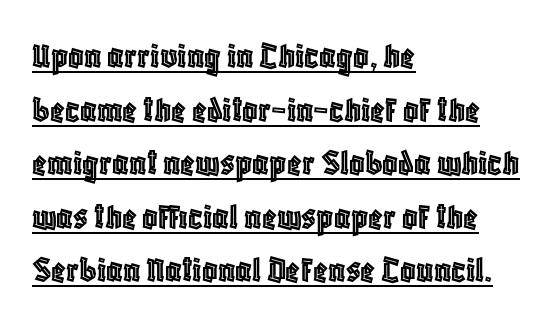
{"italic": "no", "width": "condensed", "x_height": "large", "monospaced": "no", "underline": "yes", "align": "left", "line_spacing": "normal", "line_spacing_ratio": 1.41, "letter_spacing": "normal", "letter_spacing_em": 0.0, "glyph_px": 38}
